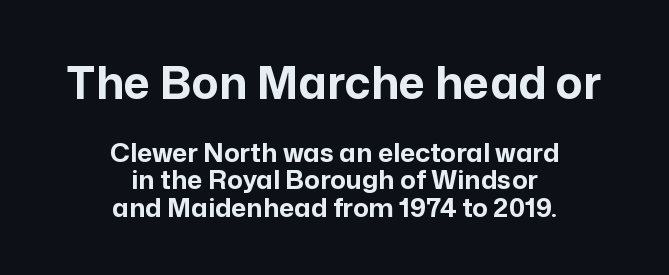
Q: Is the text bold? A: Yes.
Q: Is the text italic (slanted)? A: No, it is upright.
Q: Is the typeface a serif or a sans-serif typeface? A: Sans-serif.
Q: Is the text underlined? A: No.
Q: How is the paragraph aligned? A: Centered.
Q: Is the spacing between letters normal or unusually wide? A: Normal.
Q: Is the spacing between lines tight, normal or loose? A: Tight.
Q: Which block of text is set in a larger size, the first (top) or the second (bottom)? A: The first (top) one.
Q: Width (condensed, normal, or wide)? A: Normal.
Q: Stroke contrast? A: Low.
Q: x-height? A: Medium.
Q: Monospaced? A: No.
